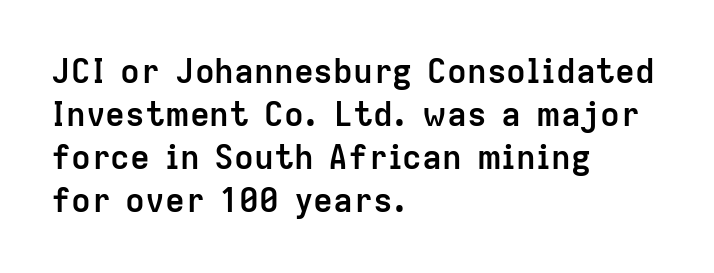
Q: Is the text bold? A: Yes.
Q: Is the text italic (slanted)? A: No, it is upright.
Q: Is the typeface a serif or a sans-serif typeface? A: Sans-serif.
Q: Is the text underlined? A: No.
Q: How is the paragraph aligned? A: Left-aligned.
Q: Is the spacing between letters normal or unusually wide? A: Normal.
Q: Is the spacing between lines tight, normal or loose? A: Normal.
Q: Width (condensed, normal, or wide)? A: Normal.
Q: Stroke contrast? A: Low.
Q: x-height? A: Medium.
Q: Monospaced? A: No.
